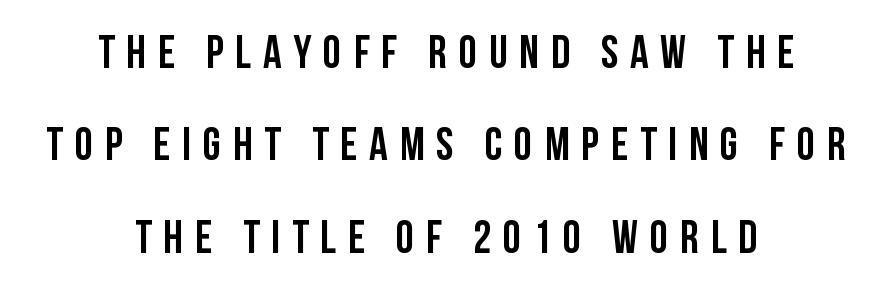
The image shows 46 px condensed sans-serif type, upright; set centered, loose line spacing (2.01x), unusually wide letter spacing (+0.26 em), not underlined; low stroke contrast and a large x-height.
